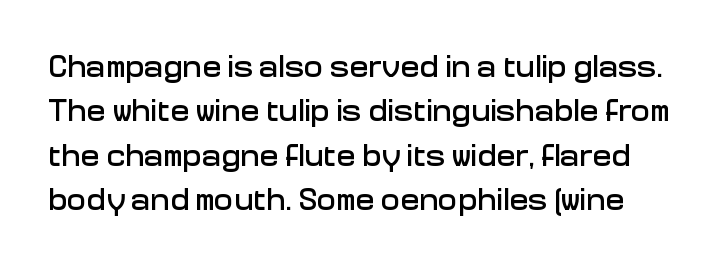
A typesetter would label this face a sans. The leading is moderate, giving the passage an even texture. Upright lettering throughout. Look at the tracking — it's just the regular setting, nothing added. The rendering uses natural spacing where letterforms have individual widths.
